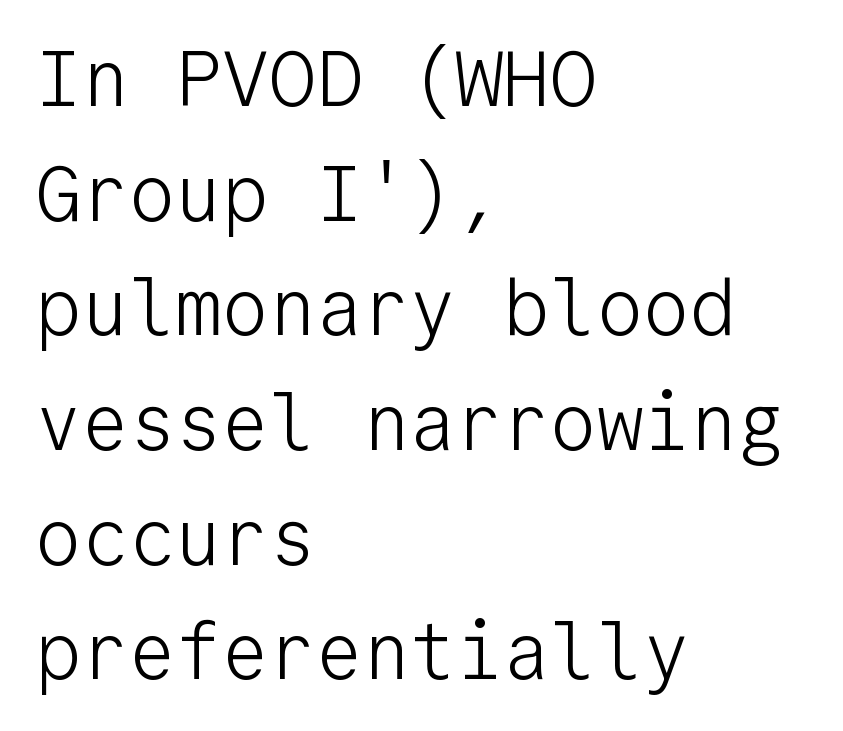
{"serif": "no", "italic": "no", "bold": "no", "weight": "light", "width": "normal", "stroke_contrast": "low", "x_height": "medium", "monospaced": "yes", "underline": "no", "align": "left", "line_spacing": "normal", "line_spacing_ratio": 1.47, "letter_spacing": "normal", "letter_spacing_em": 0.0, "glyph_px": 78}
